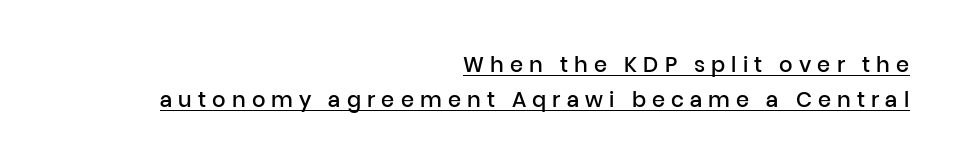
The image shows 21 px text type, upright; set right-aligned, normal line spacing (1.67x), unusually wide letter spacing (+0.29 em), underlined.
